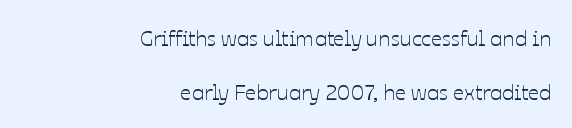
The image shows 22 px text type, upright; set right-aligned, loose line spacing (2.45x), normal letter spacing, not underlined.
